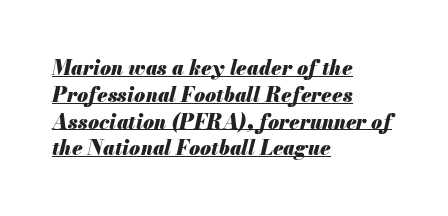
{"italic": "yes", "lean": "right", "slant_degrees": 13, "bold": "yes", "underline": "yes", "align": "left", "line_spacing": "normal", "line_spacing_ratio": 1.34, "letter_spacing": "normal", "letter_spacing_em": 0.0, "glyph_px": 20}
